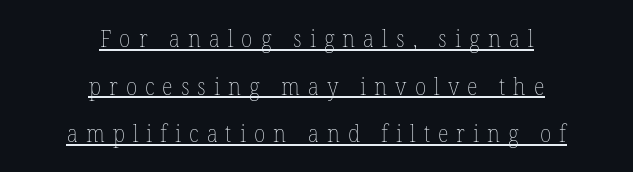
{"italic": "no", "bold": "no", "underline": "yes", "align": "center", "line_spacing": "loose", "line_spacing_ratio": 2.07, "letter_spacing": "wide", "letter_spacing_em": 0.35, "glyph_px": 23}
